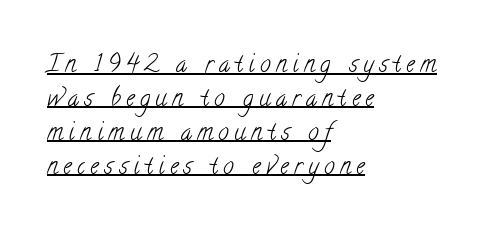
{"bold": "no", "underline": "yes", "align": "left", "line_spacing": "normal", "line_spacing_ratio": 1.41, "letter_spacing": "wide", "letter_spacing_em": 0.23, "glyph_px": 24}
